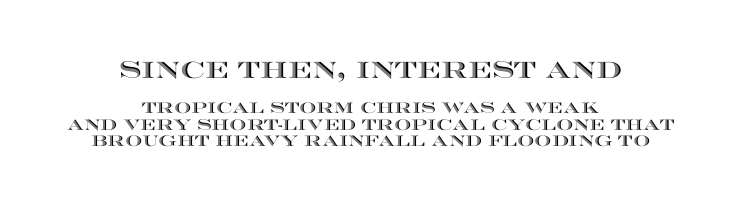
The image shows 23 px text type, upright; set centered, tight line spacing (1.09x), normal letter spacing, not underlined; the first (top) block is 1.53x larger.
